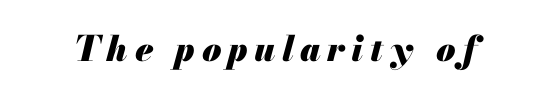
Q: Is the text bold? A: Yes.
Q: Is the text italic (slanted)? A: Yes, it leans right by about 13 degrees.
Q: Is the text underlined? A: No.
Q: Width (condensed, normal, or wide)? A: Normal.
Q: Stroke contrast? A: Medium.
Q: x-height? A: Small.
Q: Monospaced? A: No.
